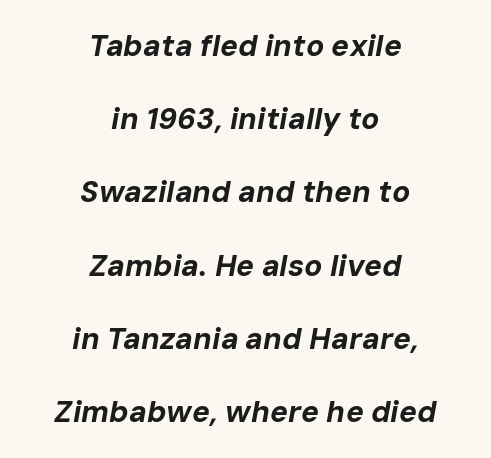
The lines in this sample share a center point and differ in where they start and stop. Inter-character spacing is left at the font's built-in metrics. An italicized treatment has been applied to the whole sample. Every letter is thick-stroked: bold, no question. Airy leading.
